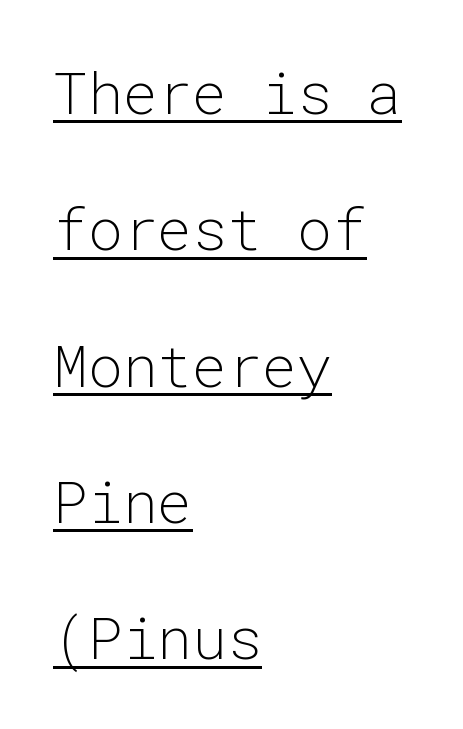
{"serif": "no", "italic": "no", "bold": "no", "weight": "light", "width": "normal", "stroke_contrast": "low", "x_height": "medium", "monospaced": "yes", "underline": "yes", "align": "left", "line_spacing": "loose", "line_spacing_ratio": 2.35, "letter_spacing": "normal", "letter_spacing_em": 0.0, "glyph_px": 58}
